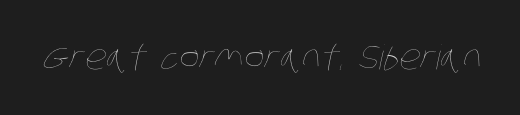
{"bold": "no", "weight": "thin", "width": "condensed", "stroke_contrast": "low", "x_height": "large", "monospaced": "no", "underline": "no", "letter_spacing": "normal", "letter_spacing_em": 0.0, "glyph_px": 34}
